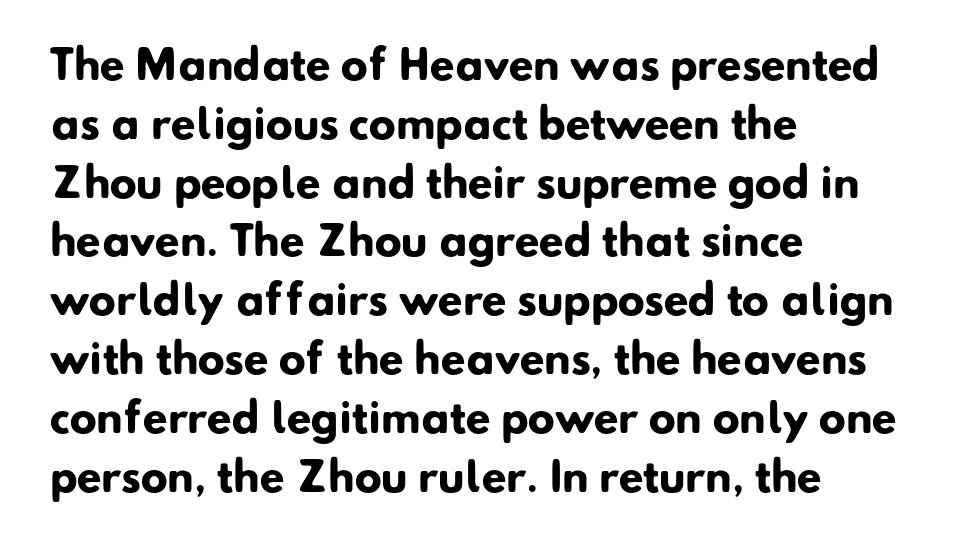
The image shows 40 px heavy sans-serif type; set left-aligned, normal line spacing (1.47x), normal letter spacing, not underlined; low stroke contrast and a small x-height.
